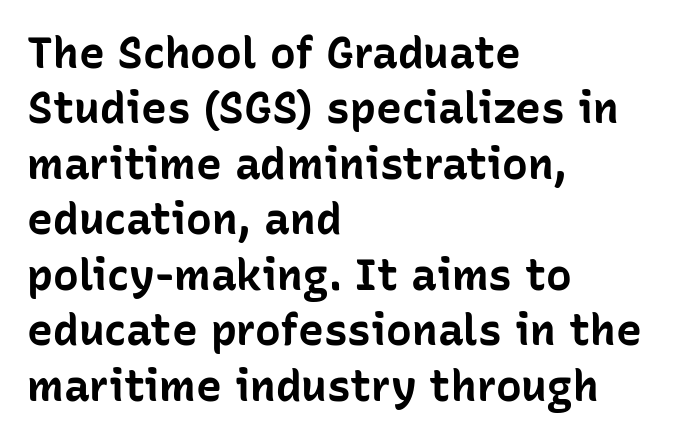
{"serif": "no", "italic": "no", "bold": "yes", "weight": "bold", "width": "normal", "stroke_contrast": "low", "x_height": "medium", "monospaced": "no", "underline": "no", "align": "left", "line_spacing": "normal", "line_spacing_ratio": 1.29, "letter_spacing": "normal", "letter_spacing_em": 0.0, "glyph_px": 43}
